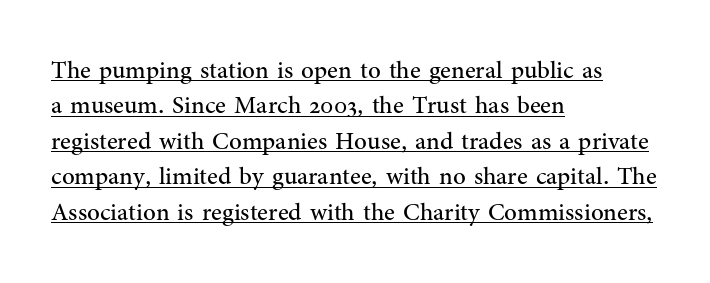
All the whitespace from short lines collects on the right. Upright lettering throughout. Each line of the rendering has a horizontal stroke beneath the glyphs. The designer left line spacing at the default. Look at the tracking — it's just the regular setting, nothing added. Counters stay open thanks to moderate or lighter strokes.
